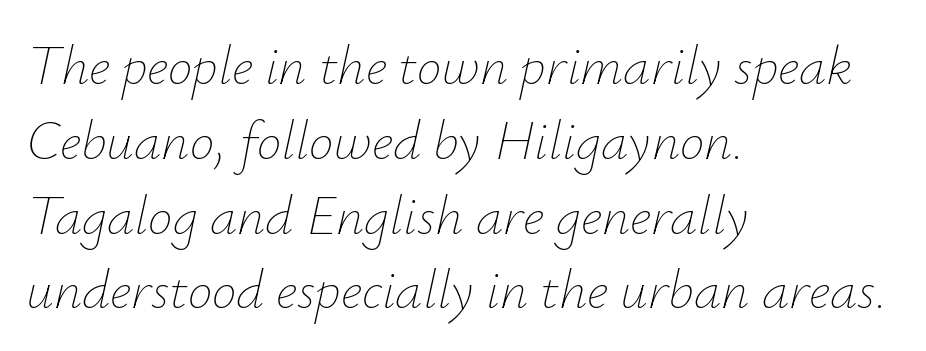
Q: Is the text bold? A: No.
Q: Is the text italic (slanted)? A: Yes, it leans right by about 12 degrees.
Q: Is the text underlined? A: No.
Q: How is the paragraph aligned? A: Left-aligned.
Q: Is the spacing between letters normal or unusually wide? A: Normal.
Q: Is the spacing between lines tight, normal or loose? A: Normal.
Q: Width (condensed, normal, or wide)? A: Normal.
Q: Stroke contrast? A: Low.
Q: x-height? A: Small.
Q: Monospaced? A: No.
